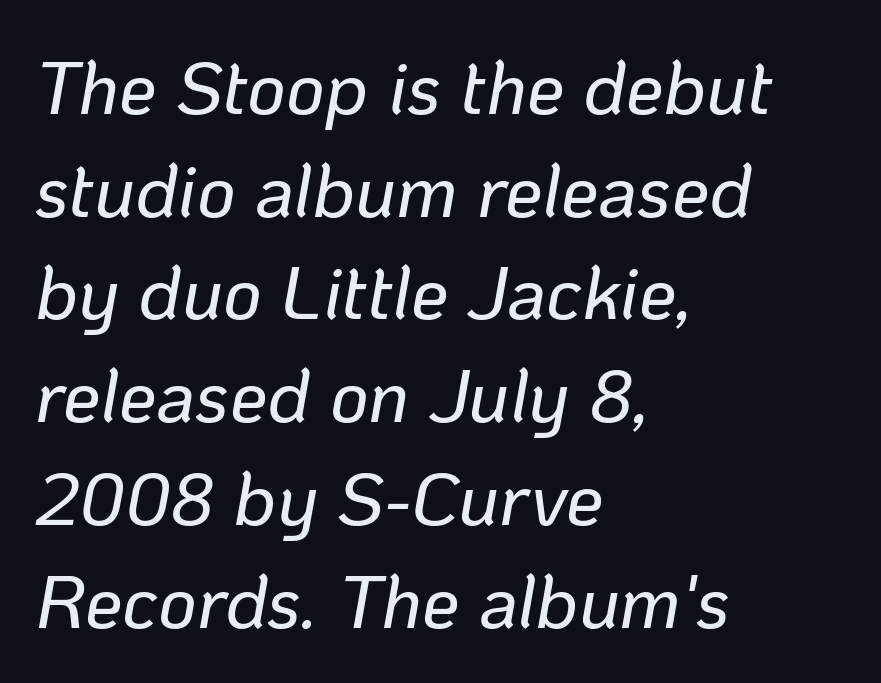
Q: Is the text italic (slanted)? A: Yes, it leans right by about 10 degrees.
Q: Is the text underlined? A: No.
Q: How is the paragraph aligned? A: Left-aligned.
Q: Is the spacing between letters normal or unusually wide? A: Normal.
Q: Is the spacing between lines tight, normal or loose? A: Normal.
Q: Width (condensed, normal, or wide)? A: Normal.
Q: Stroke contrast? A: Low.
Q: x-height? A: Medium.
Q: Monospaced? A: No.
